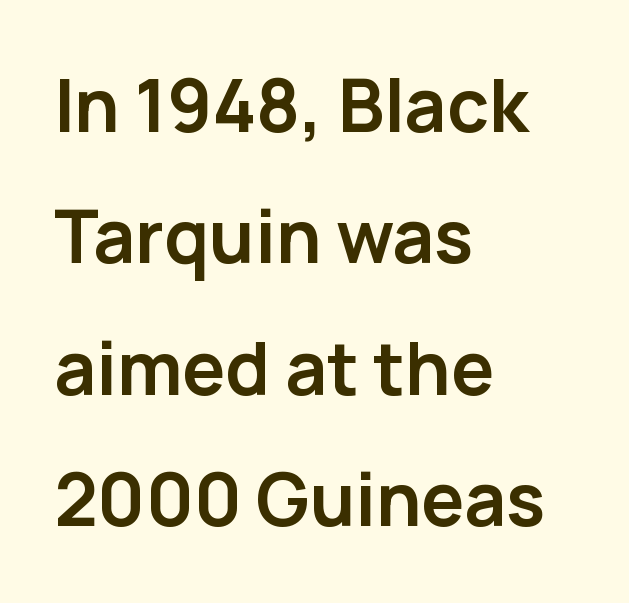
The image shows 73 px semibold sans-serif type, upright; set left-aligned, line spacing 1.8x, normal letter spacing, not underlined; low stroke contrast and a medium x-height.
